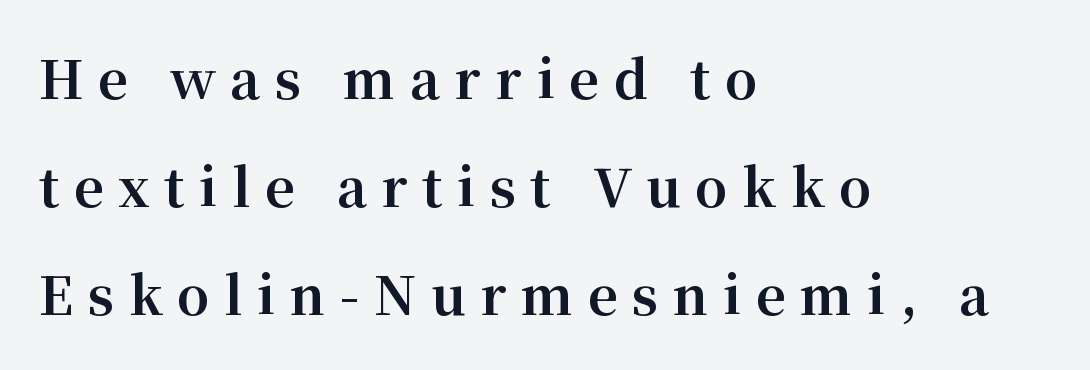
The image shows 52 px bold serif type, upright; set left-aligned, loose line spacing (2.08x), unusually wide letter spacing (+0.28 em), not underlined; medium stroke contrast and a medium x-height.
